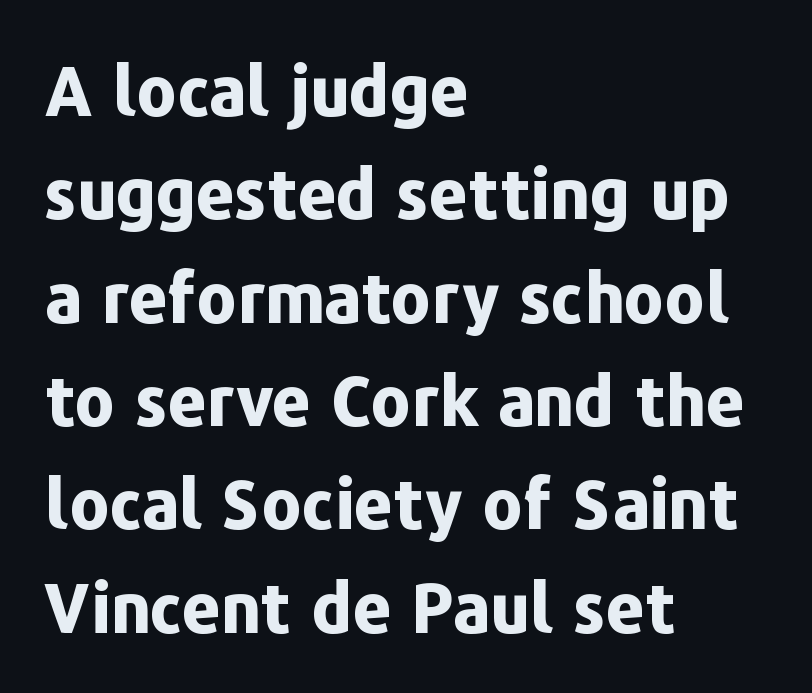
{"serif": "no", "italic": "no", "bold": "yes", "weight": "bold", "width": "normal", "stroke_contrast": "low", "x_height": "medium", "monospaced": "no", "underline": "no", "align": "left", "line_spacing": "normal", "line_spacing_ratio": 1.52, "letter_spacing": "normal", "letter_spacing_em": 0.0, "glyph_px": 68}
